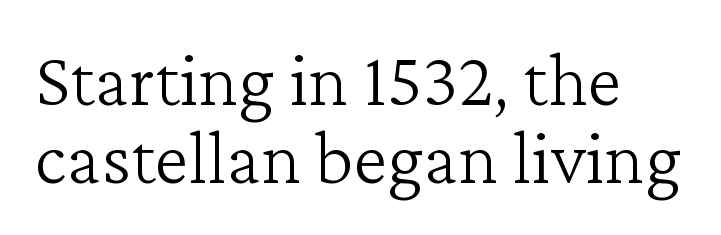
Q: Is the text bold? A: No.
Q: Is the text italic (slanted)? A: No, it is upright.
Q: Is the typeface a serif or a sans-serif typeface? A: Serif.
Q: Is the text underlined? A: No.
Q: Is the spacing between letters normal or unusually wide? A: Normal.
Q: Is the spacing between lines tight, normal or loose? A: Tight.
Q: Width (condensed, normal, or wide)? A: Normal.
Q: Stroke contrast? A: Low.
Q: x-height? A: Medium.
Q: Monospaced? A: No.
